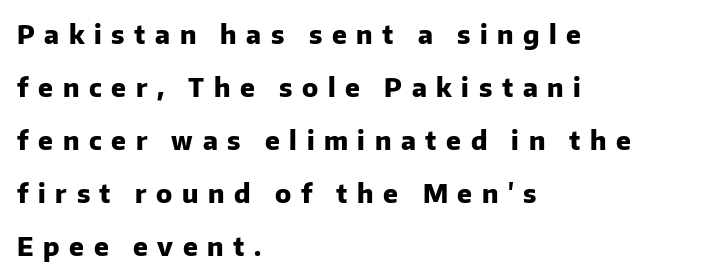
Horizontal bands of white between lines are thick stripes. The paragraph shown leans on its left margin. The letters are spread apart with noticeably loose tracking. Each row of text sits above clean, open space.
